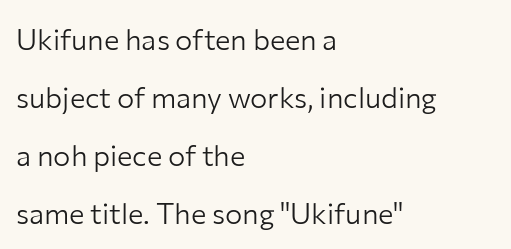
Q: Is the text bold? A: No.
Q: Is the text italic (slanted)? A: No, it is upright.
Q: Is the typeface a serif or a sans-serif typeface? A: Sans-serif.
Q: Is the text underlined? A: No.
Q: How is the paragraph aligned? A: Left-aligned.
Q: Is the spacing between letters normal or unusually wide? A: Normal.
Q: Is the spacing between lines tight, normal or loose? A: Loose.
Q: Width (condensed, normal, or wide)? A: Normal.
Q: Stroke contrast? A: Low.
Q: x-height? A: Medium.
Q: Monospaced? A: No.
